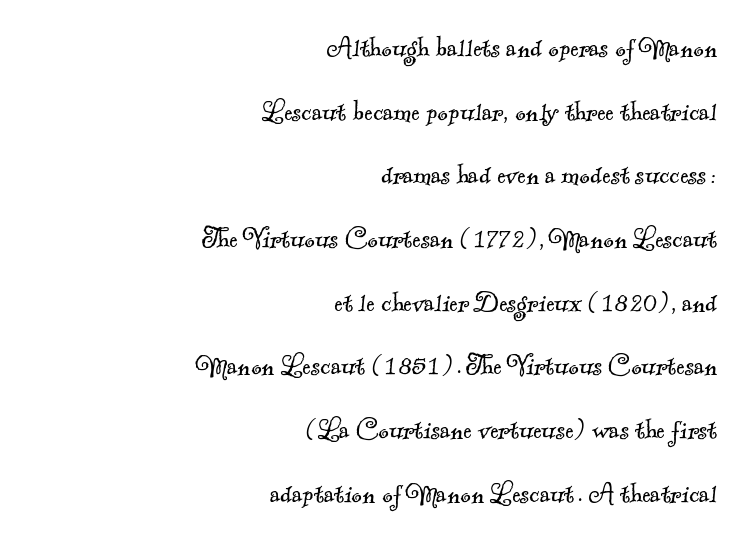
Here the designer chose a conventional face with non-uniform glyph widths. A bare baseline throughout the passage. Are there feet on the stems? There are — it's a serif. Counters stay open thanks to moderate or lighter strokes.
